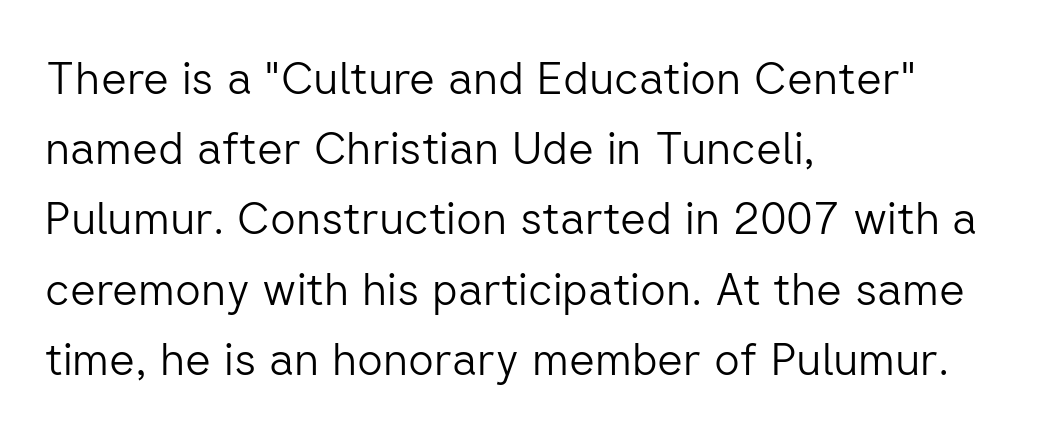
Q: Is the text bold? A: No.
Q: Is the text italic (slanted)? A: No, it is upright.
Q: Is the typeface a serif or a sans-serif typeface? A: Sans-serif.
Q: Is the text underlined? A: No.
Q: How is the paragraph aligned? A: Left-aligned.
Q: Is the spacing between letters normal or unusually wide? A: Normal.
Q: Is the spacing between lines tight, normal or loose? A: Normal.
Q: Width (condensed, normal, or wide)? A: Normal.
Q: Stroke contrast? A: Low.
Q: x-height? A: Medium.
Q: Monospaced? A: No.
